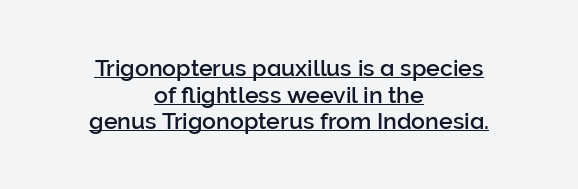
How are the letters spaced? Ordinarily, with no added tracking. The rendering positions every line midway between the sides. Vertical strokes here are truly vertical. You can see a thin bar hugging the bottom of the glyphs.
